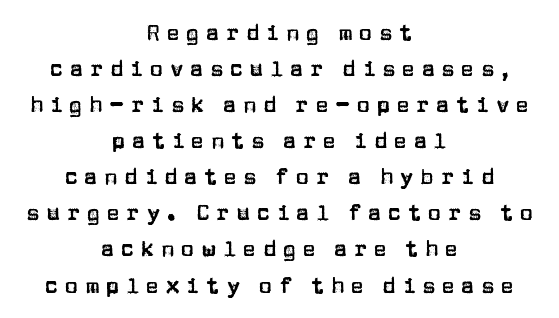
Q: Is the text italic (slanted)? A: No, it is upright.
Q: Is the text underlined? A: No.
Q: How is the paragraph aligned? A: Centered.
Q: Is the spacing between letters normal or unusually wide? A: Unusually wide.
Q: Is the spacing between lines tight, normal or loose? A: Normal.
